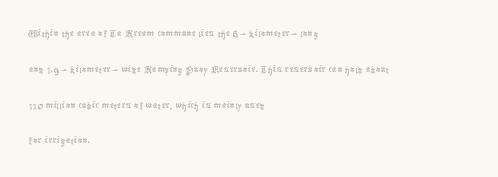
The image shows 24 px text type, upright; set left-aligned, normal line spacing (1.49x), normal letter spacing, not underlined.
